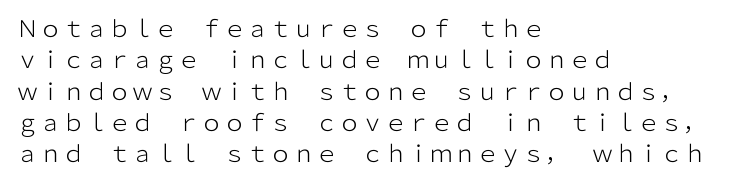
Q: Is the text bold? A: No.
Q: Is the text italic (slanted)? A: No, it is upright.
Q: Is the text underlined? A: No.
Q: How is the paragraph aligned? A: Left-aligned.
Q: Is the spacing between letters normal or unusually wide? A: Normal.
Q: Is the spacing between lines tight, normal or loose? A: Normal.
